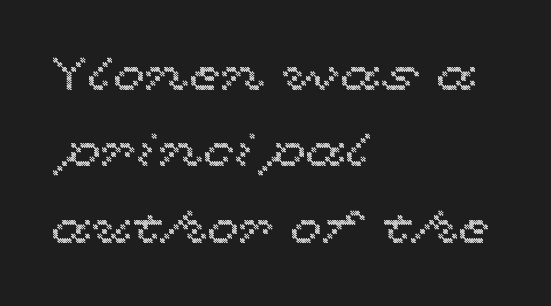
{"width": "wide", "x_height": "medium", "monospaced": "no", "underline": "no", "align": "left", "line_spacing": "normal", "line_spacing_ratio": 1.66, "letter_spacing": "normal", "letter_spacing_em": 0.0, "glyph_px": 46}
